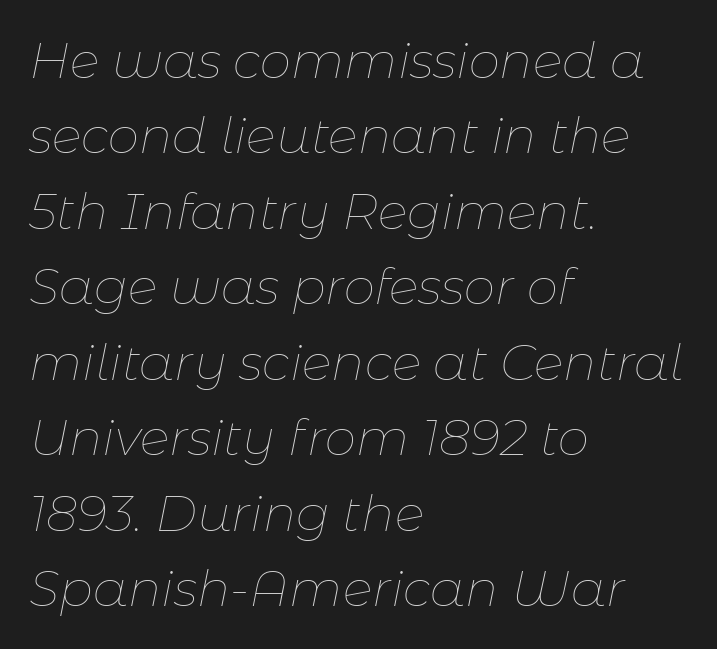
{"italic": "yes", "lean": "right", "slant_degrees": 11, "bold": "no", "weight": "thin", "width": "normal", "stroke_contrast": "low", "x_height": "medium", "monospaced": "no", "underline": "no", "align": "left", "line_spacing": "normal", "line_spacing_ratio": 1.51, "letter_spacing": "normal", "letter_spacing_em": 0.0, "glyph_px": 50}
